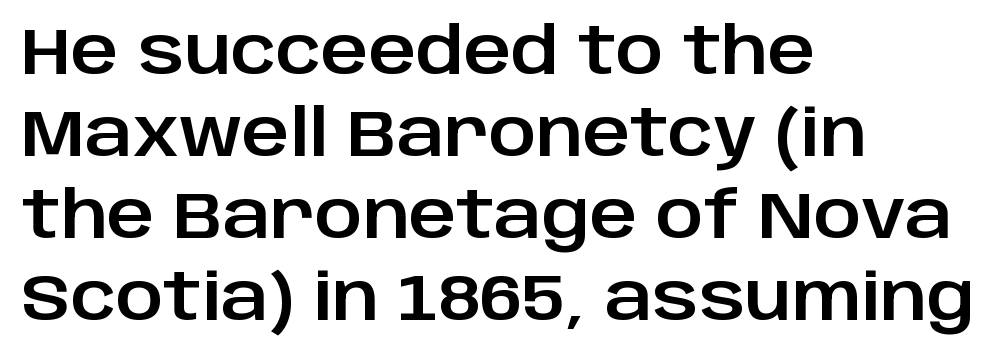
Q: Is the text italic (slanted)? A: No, it is upright.
Q: Is the typeface a serif or a sans-serif typeface? A: Sans-serif.
Q: Is the text underlined? A: No.
Q: How is the paragraph aligned? A: Left-aligned.
Q: Is the spacing between letters normal or unusually wide? A: Normal.
Q: Is the spacing between lines tight, normal or loose? A: Normal.
Q: Width (condensed, normal, or wide)? A: Normal.
Q: Stroke contrast? A: Low.
Q: x-height? A: Large.
Q: Monospaced? A: No.
